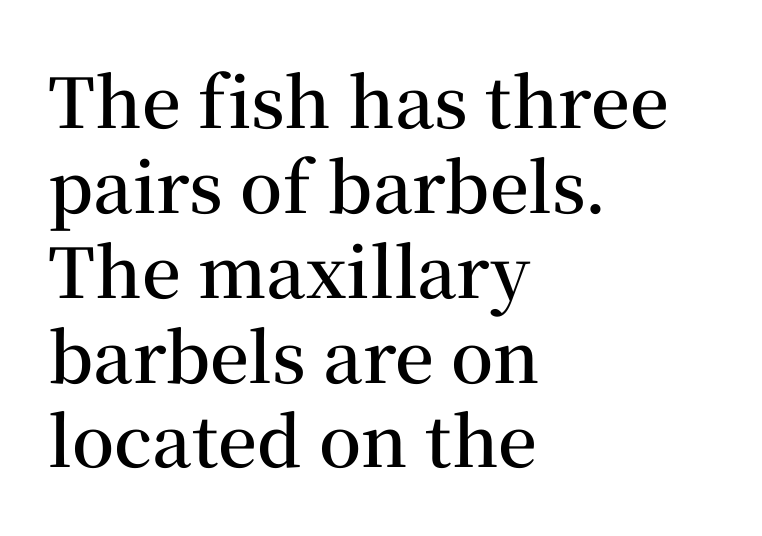
Q: Is the text bold? A: Semi-bold.
Q: Is the text italic (slanted)? A: No, it is upright.
Q: Is the typeface a serif or a sans-serif typeface? A: Serif.
Q: Is the text underlined? A: No.
Q: How is the paragraph aligned? A: Left-aligned.
Q: Is the spacing between letters normal or unusually wide? A: Normal.
Q: Width (condensed, normal, or wide)? A: Normal.
Q: Stroke contrast? A: Medium.
Q: x-height? A: Medium.
Q: Monospaced? A: No.
